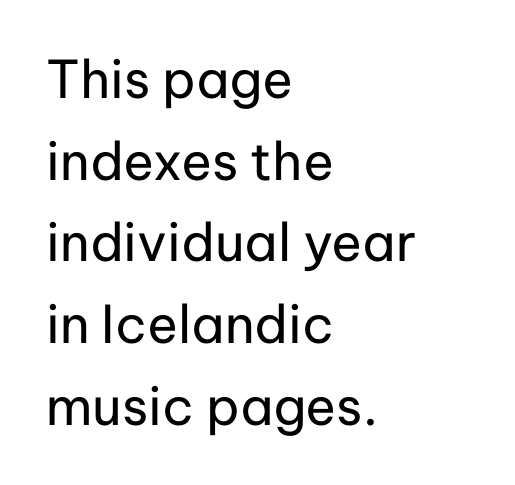
Letters have the restrained weight of plain body copy at most. Honestly, the letter spacing is just normal — you wouldn't notice it. Type without underlining. One glance says typical: line gaps are just what's usual.
